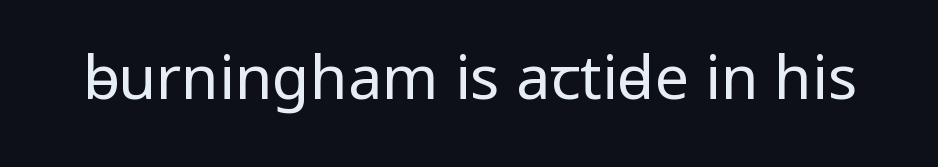
The image shows 61 px regular-weight, condensed sans-serif type, upright; set normal letter spacing, not underlined; low stroke contrast and a large x-height.
